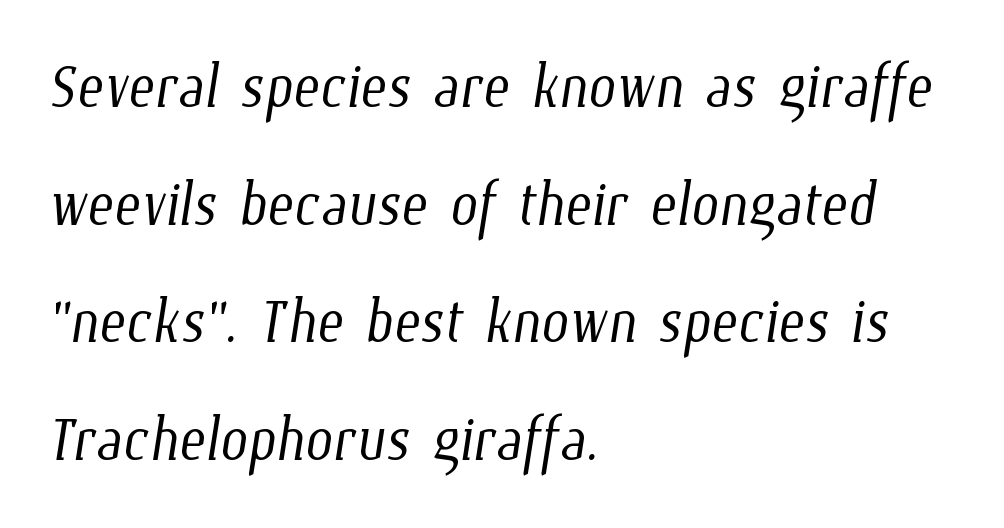
Compared with a typical body face, this is equally light or lighter still. Plain, unruled lines of type. If you drew a ruler down the left edge, every line would touch it. Inter-character spacing is left at the font's built-in metrics. Spacing verdict: proportional, widths tailored to each character.
